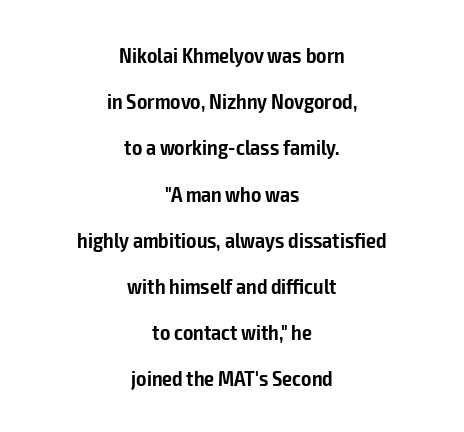
Q: Is the text bold? A: Semi-bold.
Q: Is the text italic (slanted)? A: No, it is upright.
Q: Is the text underlined? A: No.
Q: How is the paragraph aligned? A: Centered.
Q: Is the spacing between letters normal or unusually wide? A: Normal.
Q: Is the spacing between lines tight, normal or loose? A: Loose.
